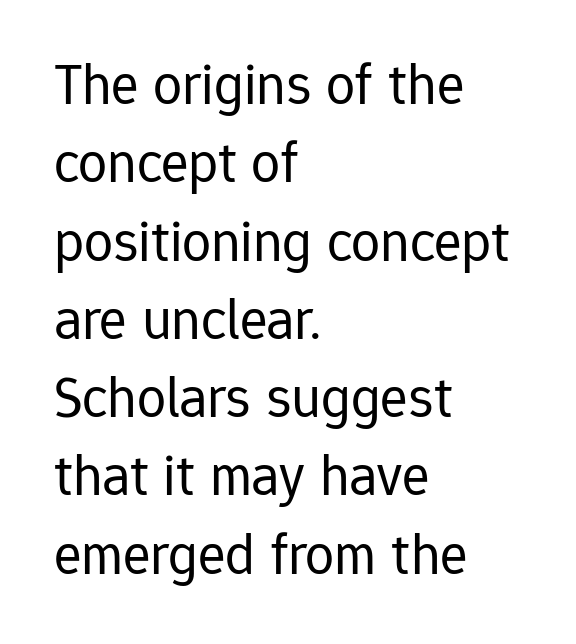
Every stem runs plumb, perpendicular to the baseline. The face used here is proportionally spaced, like ordinary book or web type. The lines sit at an ordinary, default distance from one another. The text block is weighted toward the left margin, trailing off unevenly rightward.
